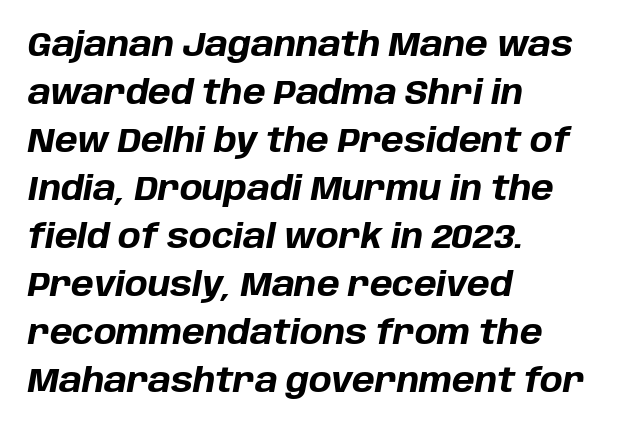
The image shows 34 px bold type, italic (leaning right); set left-aligned, normal line spacing (1.41x), normal letter spacing, not underlined; low stroke contrast and a large x-height.
